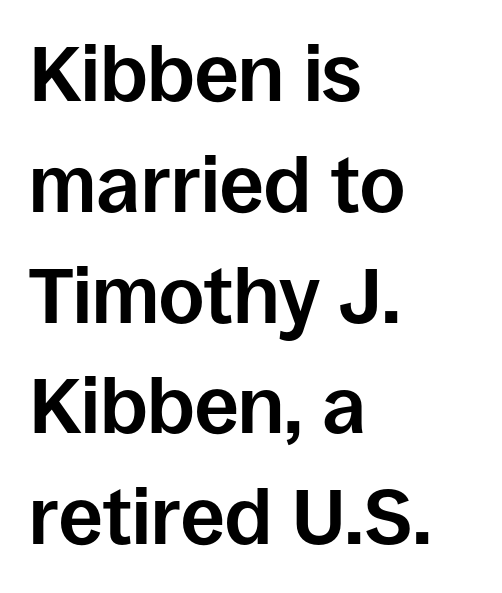
{"serif": "no", "italic": "no", "bold": "yes", "weight": "bold", "width": "normal", "stroke_contrast": "low", "x_height": "large", "monospaced": "no", "underline": "no", "align": "left", "line_spacing": "normal", "line_spacing_ratio": 1.42, "letter_spacing": "normal", "letter_spacing_em": 0.0, "glyph_px": 78}
